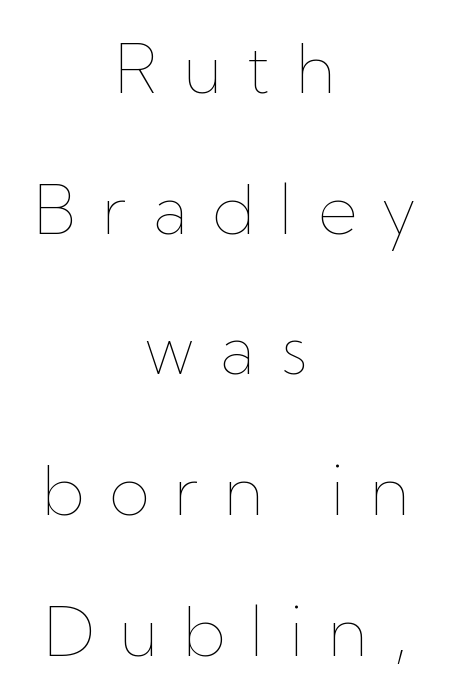
{"italic": "no", "bold": "no", "weight": "thin", "width": "normal", "stroke_contrast": "low", "x_height": "medium", "monospaced": "no", "underline": "no", "align": "center", "line_spacing": "loose", "line_spacing_ratio": 2.1, "letter_spacing": "wide", "letter_spacing_em": 0.37, "glyph_px": 67}
